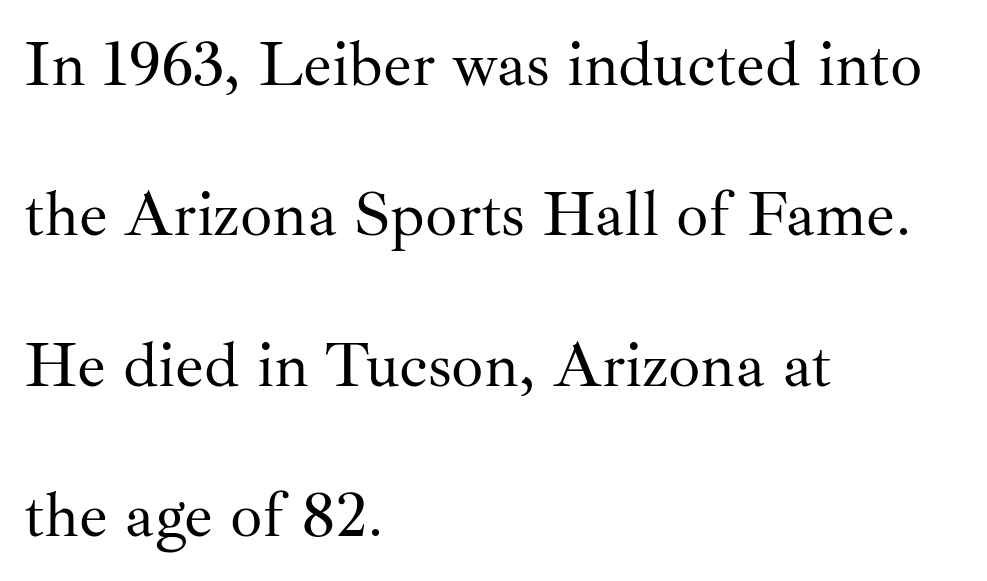
{"serif": "yes", "italic": "no", "bold": "no", "weight": "regular", "width": "normal", "stroke_contrast": "medium", "x_height": "small", "monospaced": "no", "underline": "no", "align": "left", "line_spacing": "loose", "line_spacing_ratio": 2.35, "letter_spacing": "normal", "letter_spacing_em": 0.0, "glyph_px": 64}
